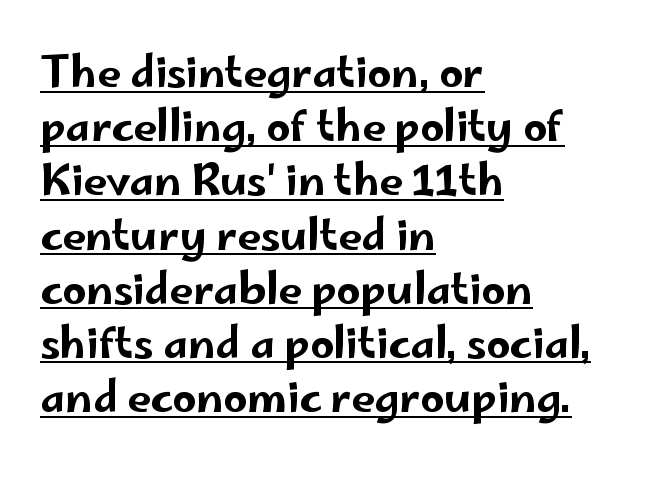
Q: Is the text italic (slanted)? A: No, it is upright.
Q: Is the typeface a serif or a sans-serif typeface? A: Sans-serif.
Q: Is the text underlined? A: Yes.
Q: How is the paragraph aligned? A: Left-aligned.
Q: Is the spacing between letters normal or unusually wide? A: Normal.
Q: Is the spacing between lines tight, normal or loose? A: Normal.
Q: Width (condensed, normal, or wide)? A: Wide.
Q: Stroke contrast? A: Low.
Q: x-height? A: Small.
Q: Monospaced? A: No.
